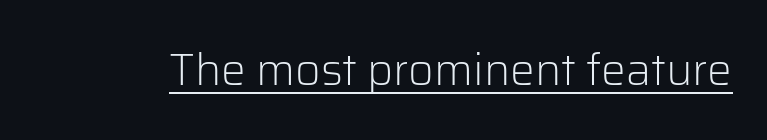
{"serif": "no", "italic": "no", "bold": "no", "weight": "light", "width": "normal", "stroke_contrast": "low", "x_height": "medium", "monospaced": "no", "underline": "yes", "letter_spacing": "normal", "letter_spacing_em": 0.0, "glyph_px": 44}
